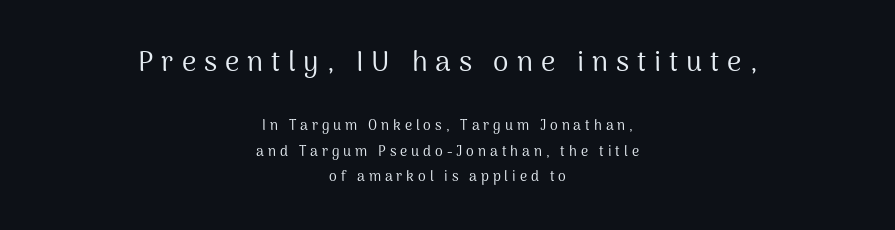
Q: Is the text bold? A: No.
Q: Is the text italic (slanted)? A: No, it is upright.
Q: Is the typeface a serif or a sans-serif typeface? A: Sans-serif.
Q: Is the text underlined? A: No.
Q: How is the paragraph aligned? A: Centered.
Q: Is the spacing between letters normal or unusually wide? A: Unusually wide.
Q: Which block of text is set in a larger size, the first (top) or the second (bottom)? A: The first (top) one.
Q: Width (condensed, normal, or wide)? A: Normal.
Q: Stroke contrast? A: Medium.
Q: x-height? A: Medium.
Q: Monospaced? A: No.
